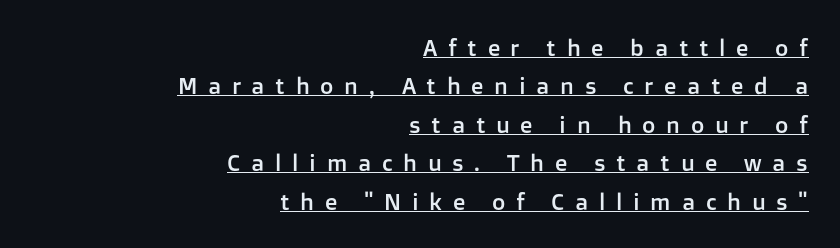
Q: Is the text italic (slanted)? A: No, it is upright.
Q: Is the text underlined? A: Yes.
Q: How is the paragraph aligned? A: Right-aligned.
Q: Is the spacing between letters normal or unusually wide? A: Unusually wide.
Q: Is the spacing between lines tight, normal or loose? A: Normal.
